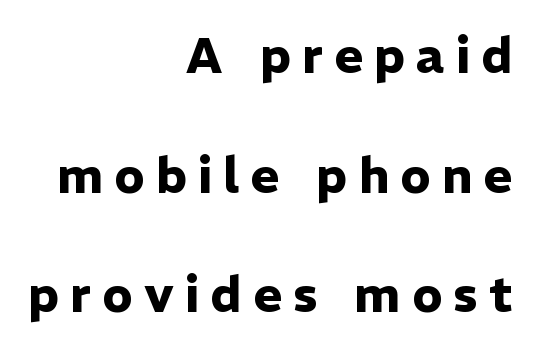
{"serif": "no", "italic": "no", "bold": "yes", "weight": "heavy", "width": "normal", "stroke_contrast": "low", "x_height": "medium", "monospaced": "no", "underline": "no", "align": "right", "line_spacing": "loose", "line_spacing_ratio": 2.44, "letter_spacing": "wide", "letter_spacing_em": 0.23, "glyph_px": 49}
